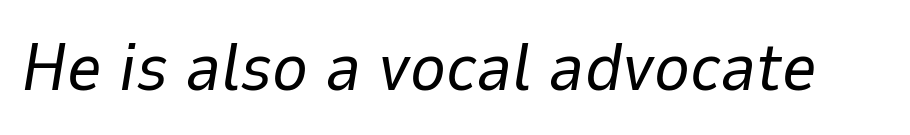
The image shows 68 px regular-weight type, italic (leaning right); set normal letter spacing, not underlined; low stroke contrast and a medium x-height.
